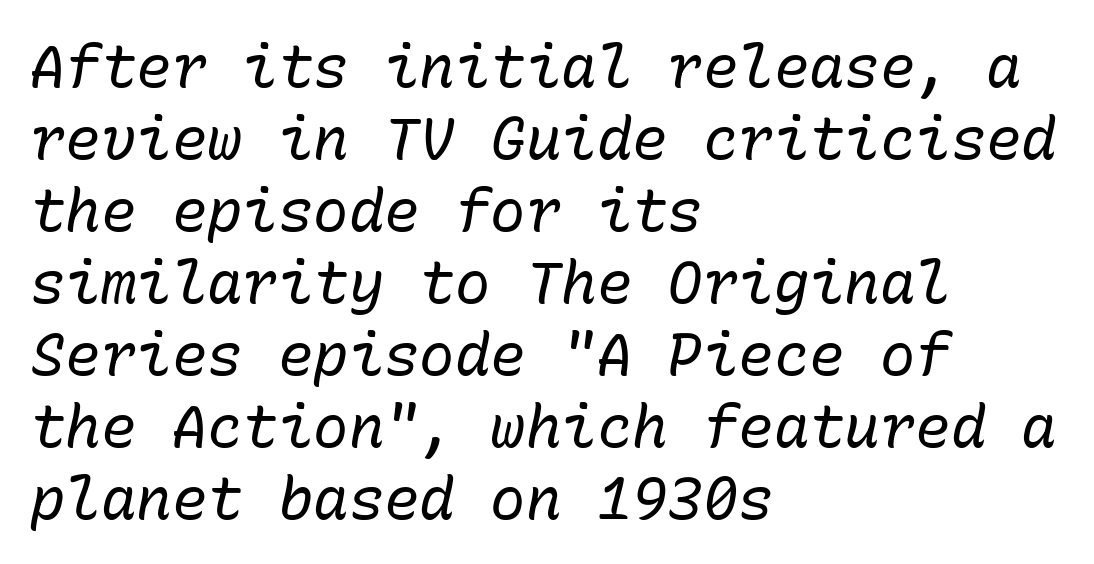
Q: Is the text bold? A: No.
Q: Is the text italic (slanted)? A: Yes, it leans right by about 10 degrees.
Q: Is the text underlined? A: No.
Q: How is the paragraph aligned? A: Left-aligned.
Q: Is the spacing between letters normal or unusually wide? A: Normal.
Q: Width (condensed, normal, or wide)? A: Normal.
Q: Stroke contrast? A: Low.
Q: x-height? A: Medium.
Q: Monospaced? A: Yes.
